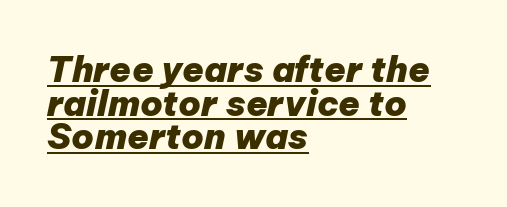
The image shows 35 px heavy type, italic (leaning right); set left-aligned, tight line spacing (0.96x), normal letter spacing, underlined; low stroke contrast and a medium x-height.
